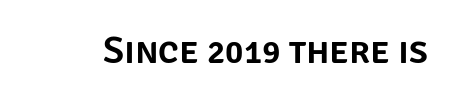
Q: Is the text italic (slanted)? A: No, it is upright.
Q: Is the typeface a serif or a sans-serif typeface? A: Sans-serif.
Q: Is the text underlined? A: No.
Q: Is the spacing between letters normal or unusually wide? A: Normal.
Q: Width (condensed, normal, or wide)? A: Normal.
Q: Stroke contrast? A: Low.
Q: x-height? A: Large.
Q: Monospaced? A: No.
